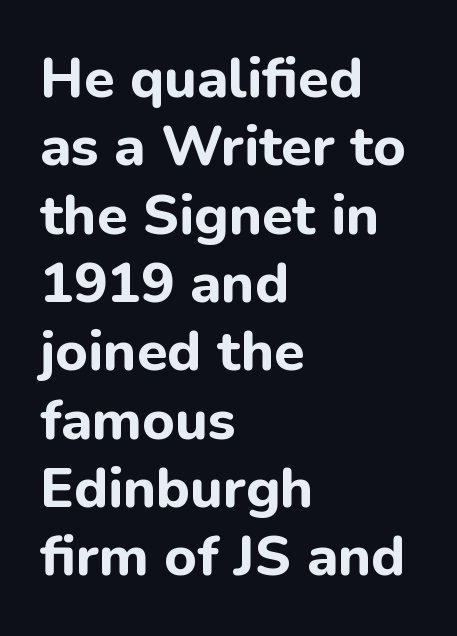
The image shows 56 px bold sans-serif type, upright; set left-aligned, line spacing 1.22x, normal letter spacing, not underlined; low stroke contrast and a medium x-height.
